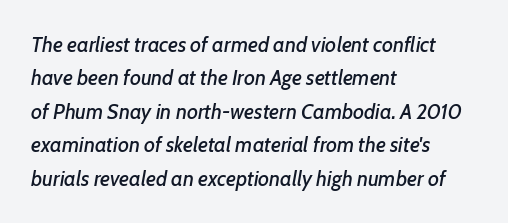
Standard letterfit; no display-style spreading of the glyphs. A typesetter would call this leading conventional body-copy spacing. The face used here has a pronounced slope to its letters. Short and long lines alike share a common starting point at left.
